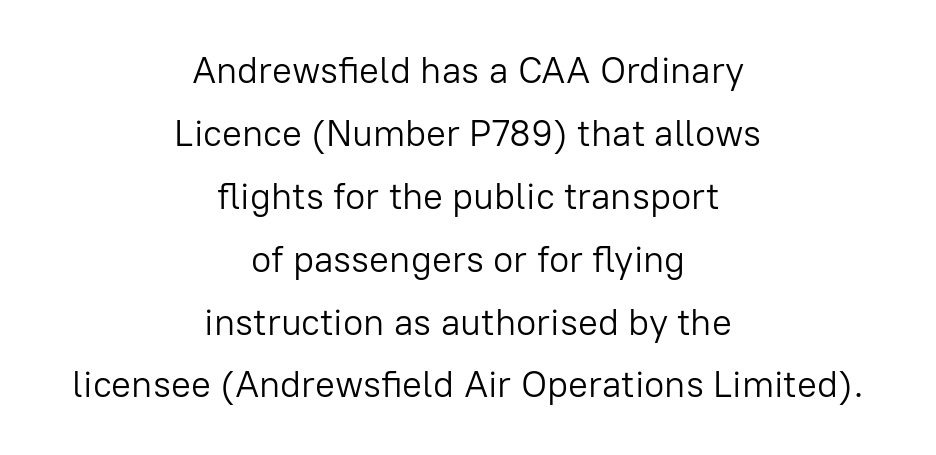
{"serif": "no", "italic": "no", "bold": "no", "weight": "light", "width": "normal", "stroke_contrast": "low", "x_height": "medium", "monospaced": "no", "underline": "no", "align": "center", "line_spacing": "normal", "line_spacing_ratio": 1.7, "letter_spacing": "normal", "letter_spacing_em": 0.0, "glyph_px": 37}
